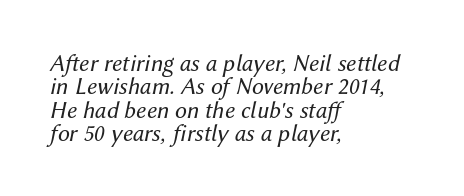
The image shows 24 px text type, italic (leaning right); set left-aligned, tight line spacing (0.97x), normal letter spacing, not underlined.
